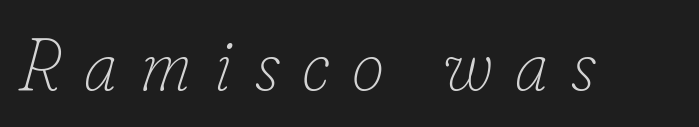
Look at the tracking — it's clearly loosened, letters drifting apart. Nothing heavy about these letters — not bold at all. The foot of each line stays bare and open. In terms of posture, this sample is oblique. The passage shown is typed in a proportional face where columns would drift.
